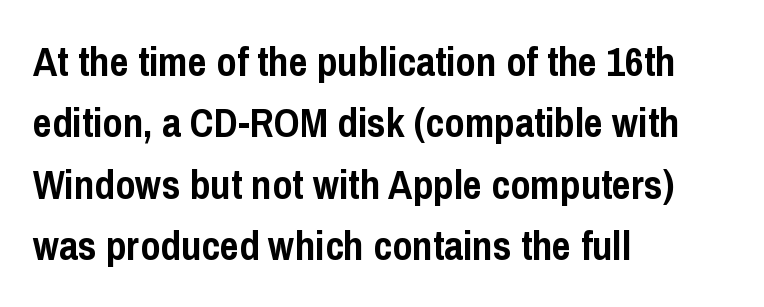
Is the type bold? Yes — the strokes are clearly thick and heavy. In terms of leading, this rendering sits right in the middle. Characters remain perfectly vertical along every line. The gap between lines stays unmarked. Examine the stroke ends and you'll find no serifs.
